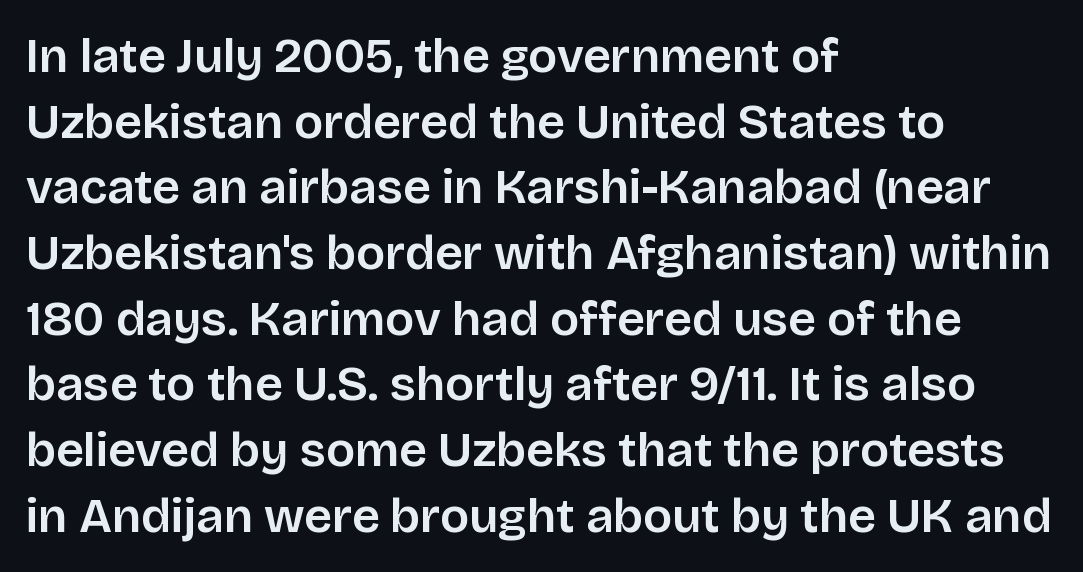
Check the space under the baseline: it is left empty. This sample has the flowing, uneven cadence of proportional lettering. Look at the tracking — it's just the regular setting, nothing added. Regular leading. One-word summary of the alignment: left.
